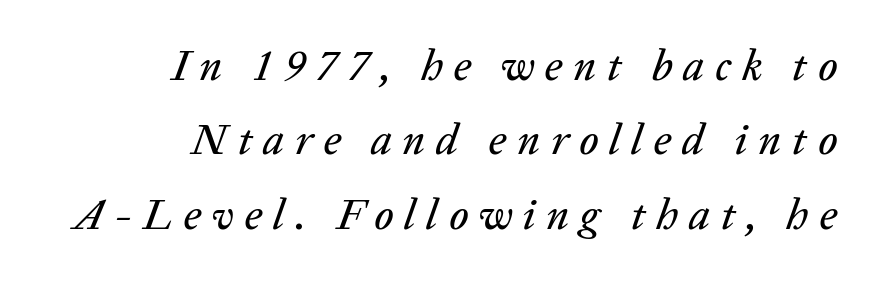
The image shows 43 px text type, italic (leaning right); set right-aligned, line spacing 1.73x, unusually wide letter spacing (+0.25 em), not underlined; low stroke contrast and a medium x-height.
